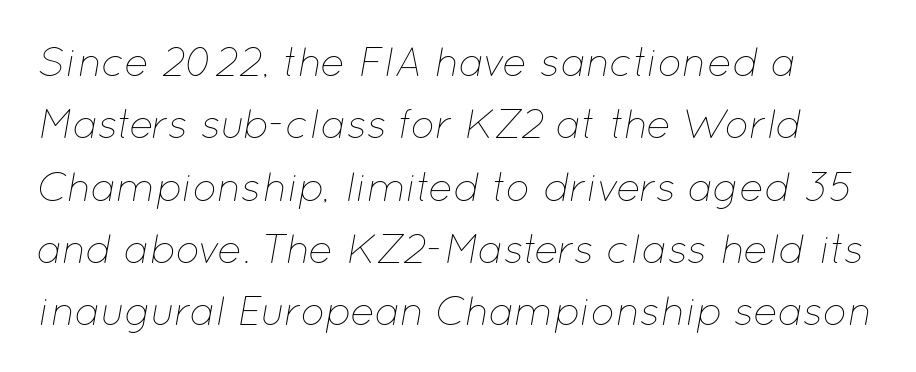
The image shows 41 px thin type, italic (leaning right); set normal line spacing (1.52x), normal letter spacing, not underlined; low stroke contrast and a medium x-height.
